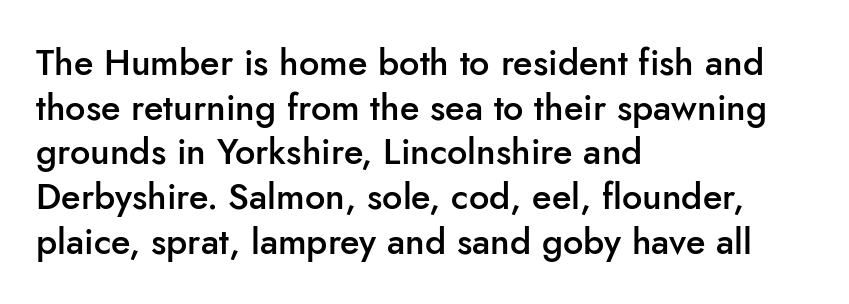
Short note: letters normally spaced. The text block is weighted toward the left margin, trailing off unevenly rightward. The axis of the letterforms is exactly vertical. Spacing verdict: proportional, widths tailored to each character.
